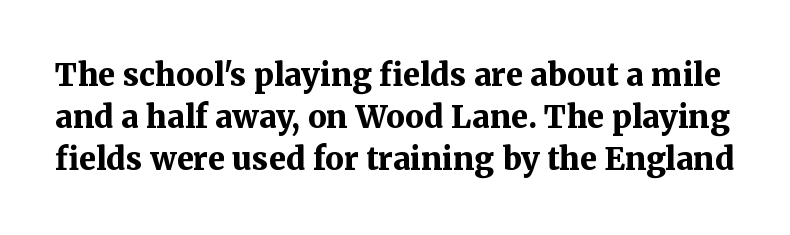
The line-height multiplier appears to be the usual default. Serifs: yes, visible at the terminals of the letterforms. Vertical strokes here are truly vertical. These lines carry a lot of weight — the face is fully bold. Varying glyph widths throughout — classic text-font behaviour. The specimen omits any rule beneath the text block's lines.
